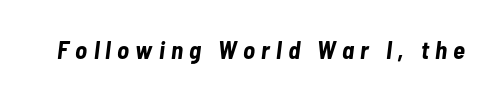
{"italic": "yes", "lean": "right", "slant_degrees": 7, "bold": "yes", "underline": "no", "letter_spacing": "wide", "letter_spacing_em": 0.25, "glyph_px": 25}
